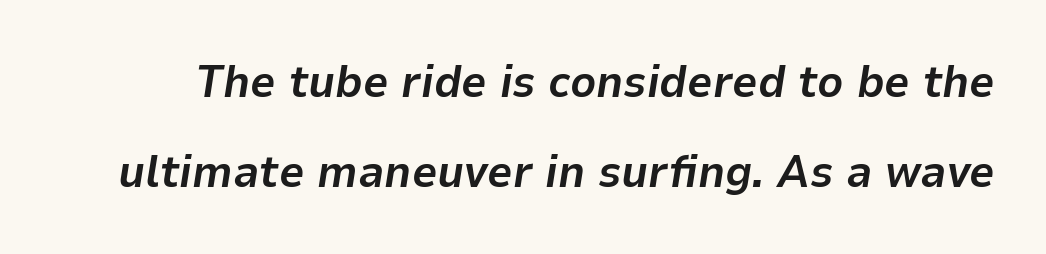
Q: Is the text bold? A: Yes.
Q: Is the text italic (slanted)? A: Yes, it leans right by about 9 degrees.
Q: Is the text underlined? A: No.
Q: Is the spacing between letters normal or unusually wide? A: Normal.
Q: Is the spacing between lines tight, normal or loose? A: Loose.
Q: Width (condensed, normal, or wide)? A: Normal.
Q: Stroke contrast? A: Low.
Q: x-height? A: Medium.
Q: Monospaced? A: No.
